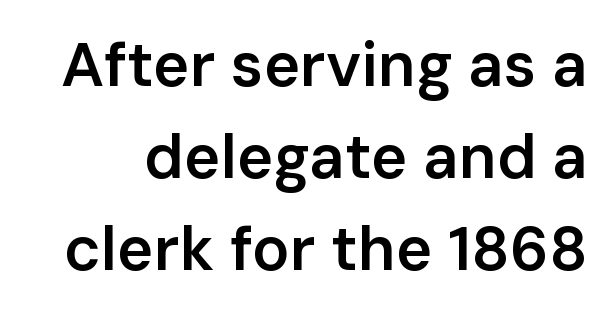
The image shows 62 px semibold sans-serif type, upright; set normal line spacing (1.48x), normal letter spacing, not underlined; low stroke contrast and a medium x-height.
